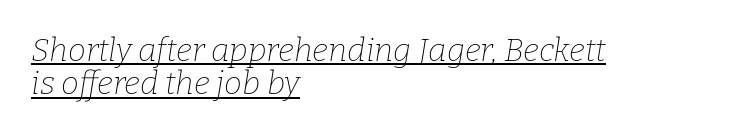
{"serif": "yes", "italic": "yes", "lean": "right", "slant_degrees": 9, "bold": "no", "weight": "thin", "width": "normal", "stroke_contrast": "low", "x_height": "medium", "monospaced": "no", "underline": "yes", "align": "left", "line_spacing": "tight", "line_spacing_ratio": 1.04, "letter_spacing": "normal", "letter_spacing_em": 0.0, "glyph_px": 32}
